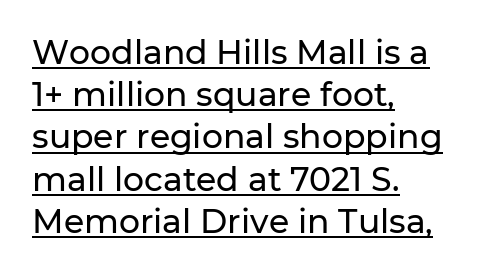
{"serif": "no", "italic": "no", "width": "normal", "stroke_contrast": "low", "x_height": "medium", "monospaced": "no", "underline": "yes", "align": "left", "line_spacing": "normal", "line_spacing_ratio": 1.28, "letter_spacing": "normal", "letter_spacing_em": 0.0, "glyph_px": 33}
